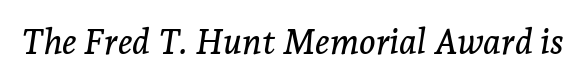
The image shows 35 px serif type, italic (leaning right); set normal letter spacing, not underlined; low stroke contrast and a medium x-height.
